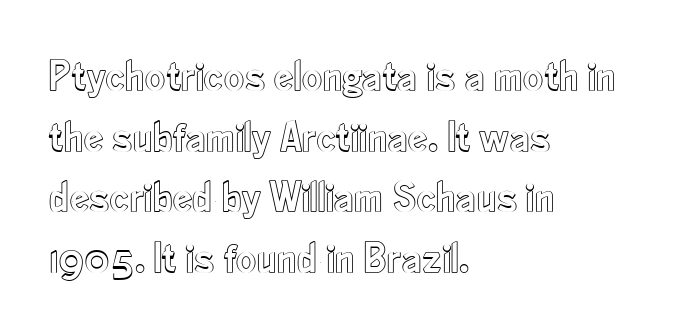
Q: Is the text italic (slanted)? A: No, it is upright.
Q: Is the text underlined? A: No.
Q: How is the paragraph aligned? A: Left-aligned.
Q: Is the spacing between letters normal or unusually wide? A: Normal.
Q: Is the spacing between lines tight, normal or loose? A: Normal.
Q: Width (condensed, normal, or wide)? A: Condensed.
Q: x-height? A: Small.
Q: Monospaced? A: No.
